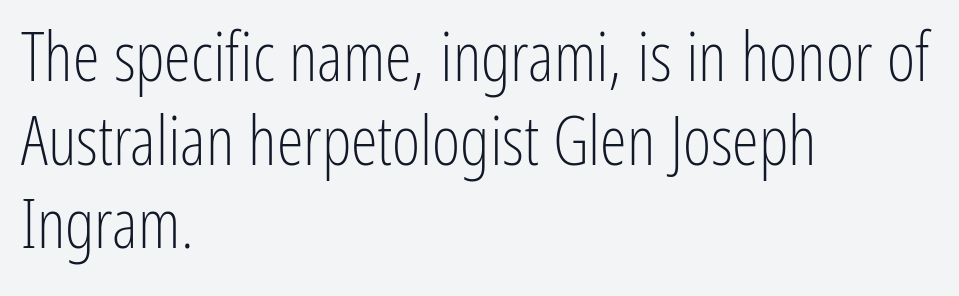
{"serif": "no", "italic": "no", "bold": "no", "weight": "light", "width": "condensed", "stroke_contrast": "low", "x_height": "medium", "monospaced": "no", "underline": "no", "align": "left", "line_spacing_ratio": 1.23, "letter_spacing": "normal", "letter_spacing_em": 0.0, "glyph_px": 68}
